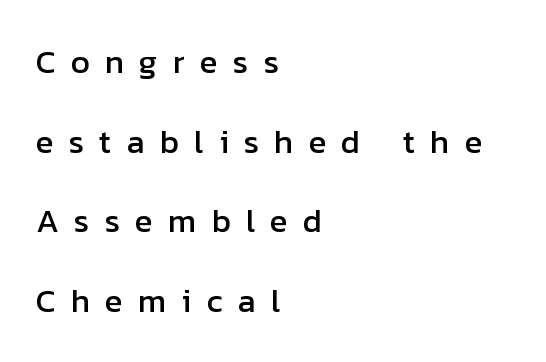
Q: Is the text italic (slanted)? A: No, it is upright.
Q: Is the typeface a serif or a sans-serif typeface? A: Sans-serif.
Q: Is the text underlined? A: No.
Q: How is the paragraph aligned? A: Left-aligned.
Q: Is the spacing between letters normal or unusually wide? A: Unusually wide.
Q: Is the spacing between lines tight, normal or loose? A: Loose.
Q: Width (condensed, normal, or wide)? A: Normal.
Q: Stroke contrast? A: Low.
Q: x-height? A: Medium.
Q: Monospaced? A: No.
